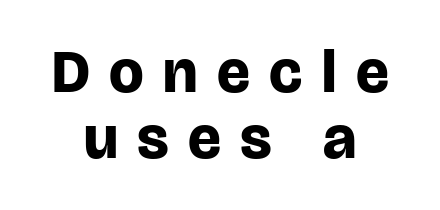
The image shows 61 px bold sans-serif type, upright; set centered, tight line spacing (1.08x), unusually wide letter spacing (+0.32 em), not underlined; low stroke contrast and a large x-height.
